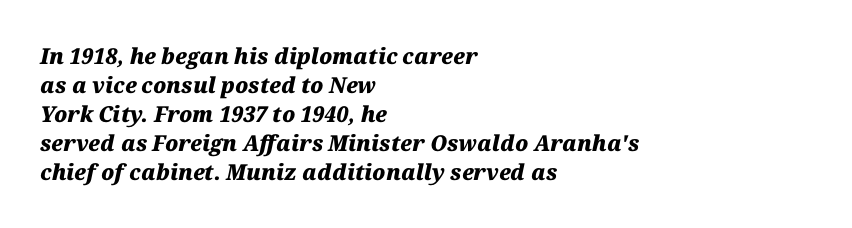
The image shows 22 px bold type, italic (leaning right); set left-aligned, normal line spacing (1.32x), normal letter spacing, not underlined.
